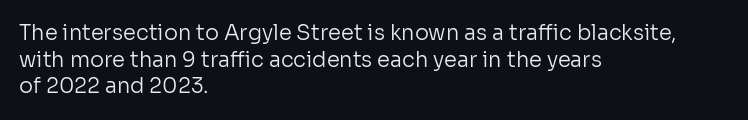
Q: Is the text bold? A: No.
Q: Is the text italic (slanted)? A: No, it is upright.
Q: Is the text underlined? A: No.
Q: How is the paragraph aligned? A: Left-aligned.
Q: Is the spacing between letters normal or unusually wide? A: Normal.
Q: Is the spacing between lines tight, normal or loose? A: Normal.
